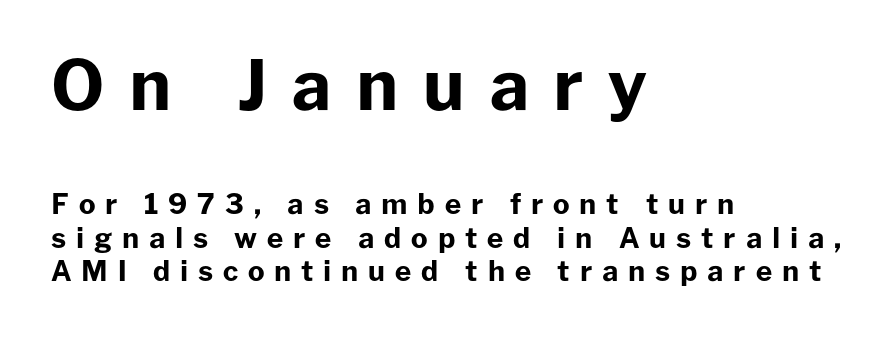
The image shows 69 px bold sans-serif type, upright; set left-aligned, line spacing 1.21x, unusually wide letter spacing (+0.35 em), not underlined; the first (top) block is 2.46x larger; low stroke contrast and a medium x-height.
